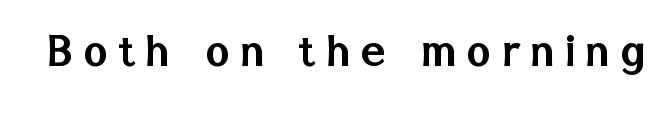
{"serif": "no", "italic": "no", "width": "normal", "stroke_contrast": "low", "x_height": "medium", "monospaced": "no", "underline": "no", "letter_spacing": "wide", "letter_spacing_em": 0.2, "glyph_px": 52}
